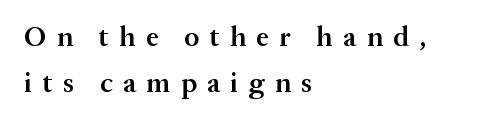
{"serif": "yes", "italic": "no", "bold": "semi", "weight": "semibold", "width": "normal", "stroke_contrast": "medium", "x_height": "medium", "monospaced": "no", "underline": "no", "align": "left", "line_spacing": "normal", "line_spacing_ratio": 1.64, "letter_spacing": "wide", "letter_spacing_em": 0.37, "glyph_px": 28}
